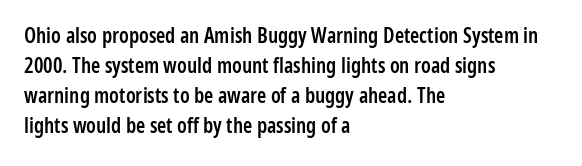
{"italic": "no", "bold": "semi", "underline": "no", "align": "left", "line_spacing": "normal", "line_spacing_ratio": 1.43, "letter_spacing": "normal", "letter_spacing_em": 0.0, "glyph_px": 21}
